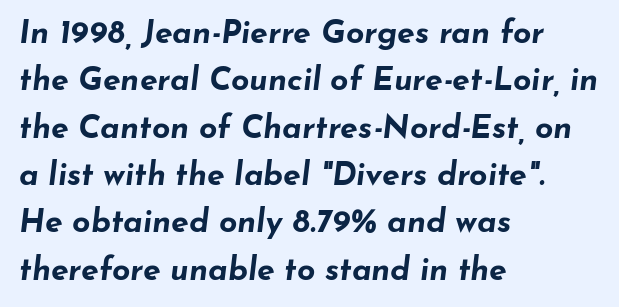
Q: Is the text bold? A: Yes.
Q: Is the text italic (slanted)? A: Yes, it leans right by about 7 degrees.
Q: Is the text underlined? A: No.
Q: How is the paragraph aligned? A: Left-aligned.
Q: Is the spacing between letters normal or unusually wide? A: Normal.
Q: Is the spacing between lines tight, normal or loose? A: Normal.
Q: Width (condensed, normal, or wide)? A: Wide.
Q: Stroke contrast? A: Low.
Q: x-height? A: Small.
Q: Monospaced? A: No.
